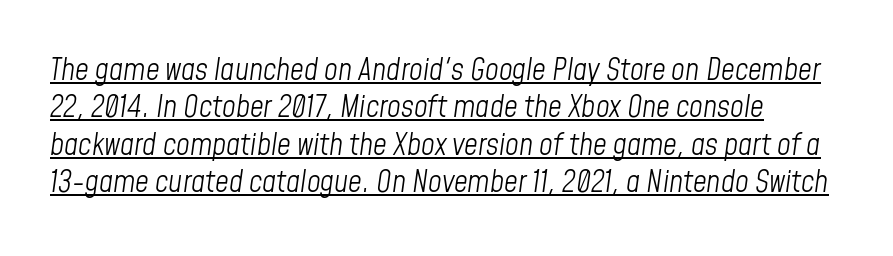
This sample uses an oblique cut, with every glyph tilted off the vertical. Spacing verdict: proportional, widths tailored to each character. One glance says typical: line gaps are just what's usual. You could call the tracking neutral — neither tight nor loose. On a weight scale, this lands at 450 or below.
